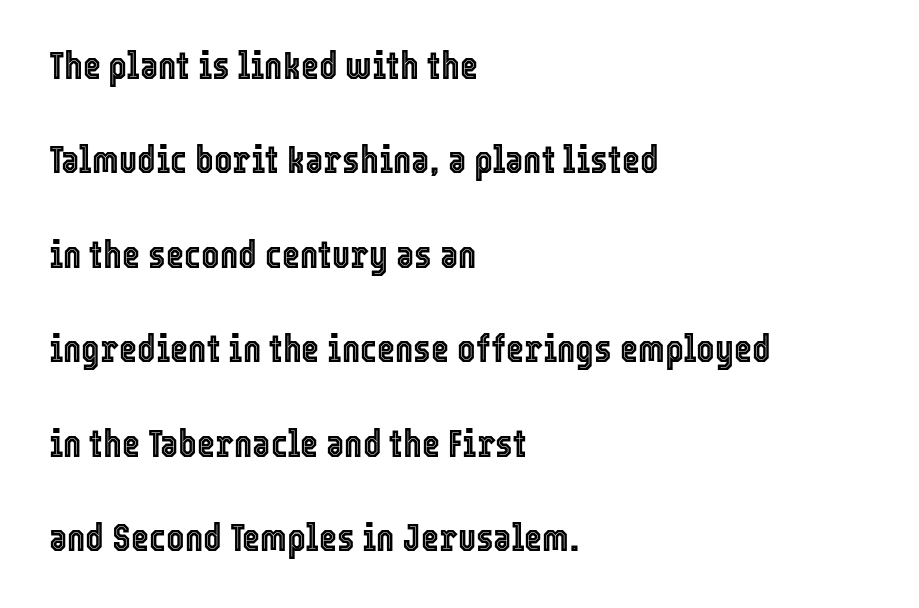
The image shows 39 px condensed type, upright; set left-aligned, loose line spacing (2.42x), normal letter spacing, not underlined; a medium x-height.
